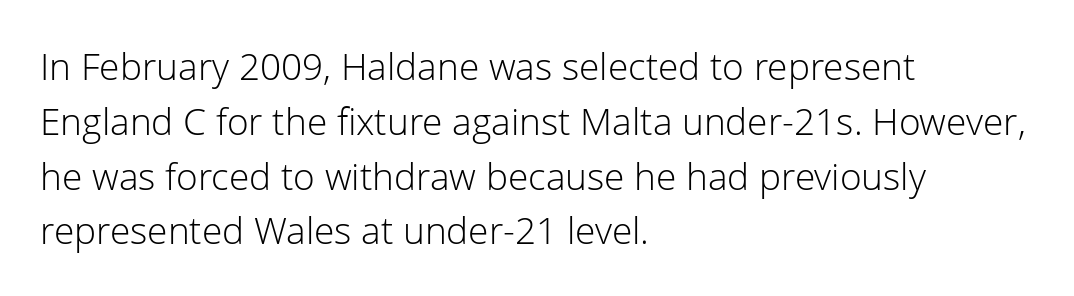
The image shows 37 px light sans-serif type, upright; set left-aligned, normal line spacing (1.48x), normal letter spacing, not underlined; low stroke contrast and a medium x-height.
